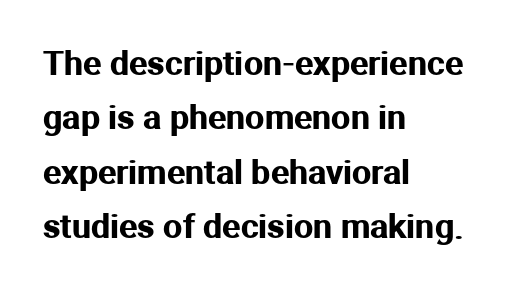
Q: Is the text italic (slanted)? A: No, it is upright.
Q: Is the typeface a serif or a sans-serif typeface? A: Sans-serif.
Q: Is the text underlined? A: No.
Q: How is the paragraph aligned? A: Left-aligned.
Q: Is the spacing between letters normal or unusually wide? A: Normal.
Q: Is the spacing between lines tight, normal or loose? A: Normal.
Q: Width (condensed, normal, or wide)? A: Normal.
Q: Stroke contrast? A: Medium.
Q: x-height? A: Medium.
Q: Monospaced? A: No.
